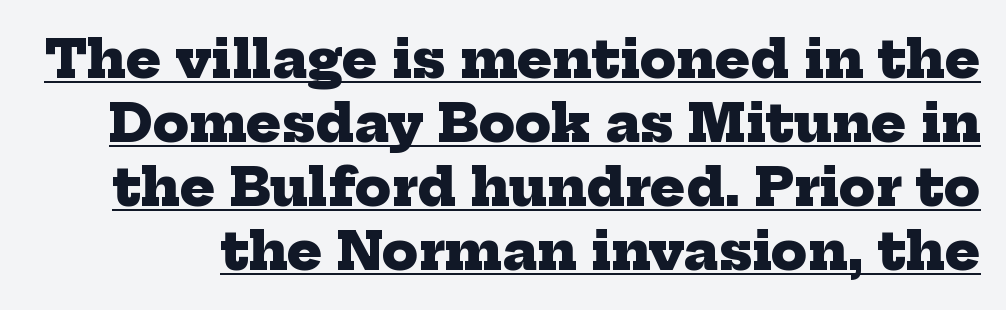
The image shows 52 px heavy serif type; set line spacing 1.23x, normal letter spacing, underlined; low stroke contrast and a medium x-height.
